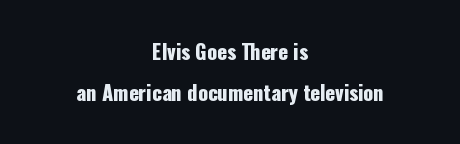
Q: Is the text italic (slanted)? A: No, it is upright.
Q: Is the text underlined? A: No.
Q: How is the paragraph aligned? A: Centered.
Q: Is the spacing between letters normal or unusually wide? A: Normal.
Q: Is the spacing between lines tight, normal or loose? A: Loose.
